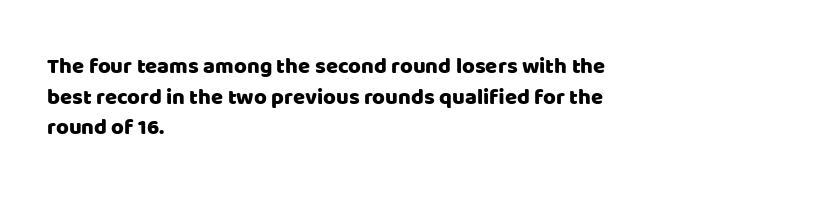
The image shows 22 px text type, upright; set left-aligned, normal line spacing (1.39x), normal letter spacing, not underlined.
